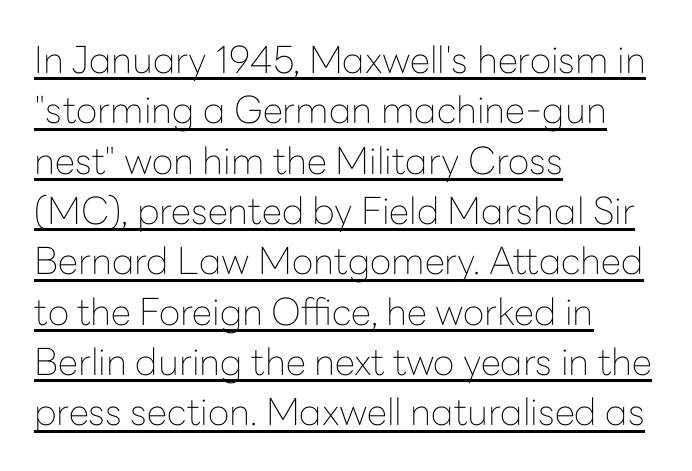
{"serif": "no", "italic": "no", "bold": "no", "weight": "thin", "width": "normal", "stroke_contrast": "low", "x_height": "medium", "monospaced": "no", "underline": "yes", "align": "left", "line_spacing": "normal", "line_spacing_ratio": 1.36, "letter_spacing": "normal", "letter_spacing_em": 0.0, "glyph_px": 37}
